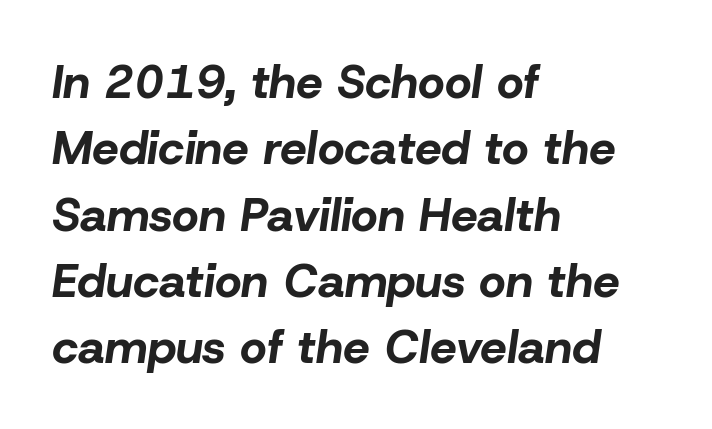
{"italic": "yes", "lean": "right", "slant_degrees": 8, "bold": "yes", "weight": "bold", "width": "normal", "stroke_contrast": "low", "x_height": "medium", "monospaced": "no", "underline": "no", "align": "left", "line_spacing": "normal", "line_spacing_ratio": 1.41, "letter_spacing": "normal", "letter_spacing_em": 0.0, "glyph_px": 47}
